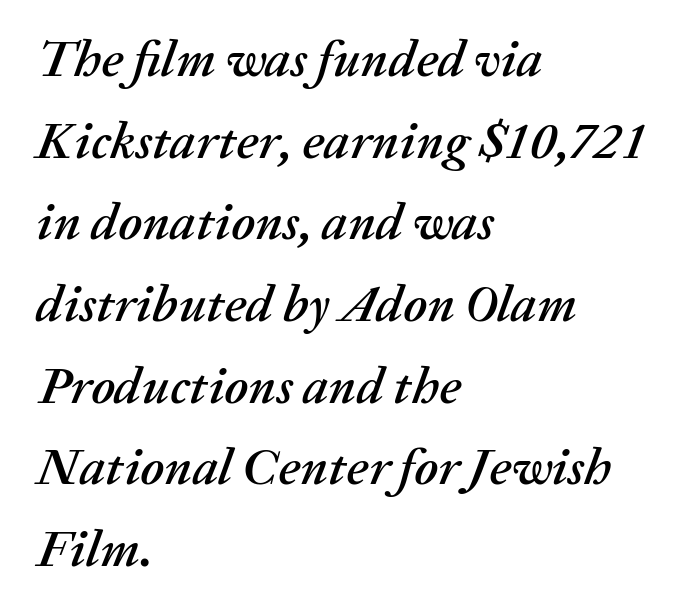
The image shows 52 px text type, italic (leaning right); set left-aligned, normal line spacing (1.57x), normal letter spacing, not underlined; medium stroke contrast and a medium x-height.
